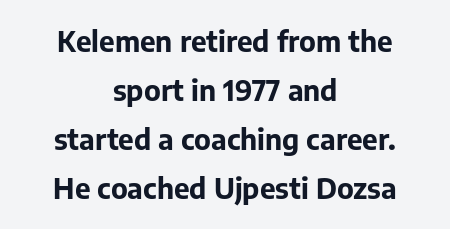
Q: Is the text bold? A: Yes.
Q: Is the text italic (slanted)? A: No, it is upright.
Q: Is the typeface a serif or a sans-serif typeface? A: Sans-serif.
Q: Is the text underlined? A: No.
Q: How is the paragraph aligned? A: Centered.
Q: Is the spacing between letters normal or unusually wide? A: Normal.
Q: Width (condensed, normal, or wide)? A: Normal.
Q: Stroke contrast? A: Low.
Q: x-height? A: Medium.
Q: Monospaced? A: No.
